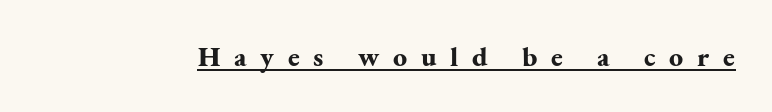
The image shows 28 px bold serif type, upright; set unusually wide letter spacing (+0.49 em), underlined; medium stroke contrast and a small x-height.
